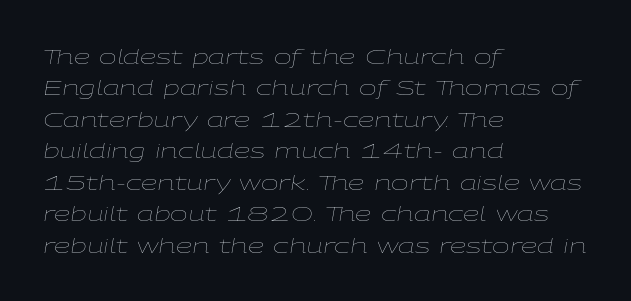
Would a proofreader flag this as italicized? Yes. Vertically, the passage feels balanced, rows spaced as you'd expect. Short and long lines alike share a common starting point at left. The type is set solid horizontally, with unmodified tracking.
